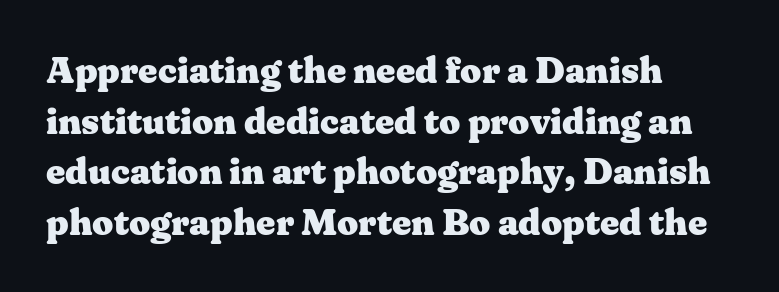
The image shows 37 px heavy, wide serif type, upright; set left-aligned, normal line spacing (1.37x), normal letter spacing, not underlined; medium stroke contrast and a medium x-height.
